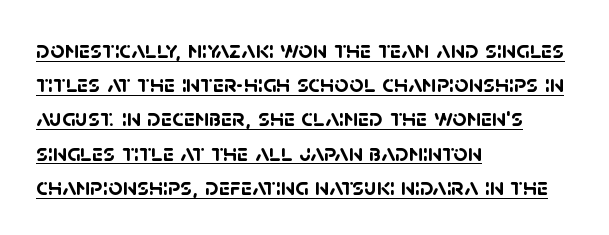
Q: Is the text bold? A: Yes.
Q: Is the text underlined? A: Yes.
Q: How is the paragraph aligned? A: Left-aligned.
Q: Is the spacing between letters normal or unusually wide? A: Normal.
Q: Is the spacing between lines tight, normal or loose? A: Normal.
